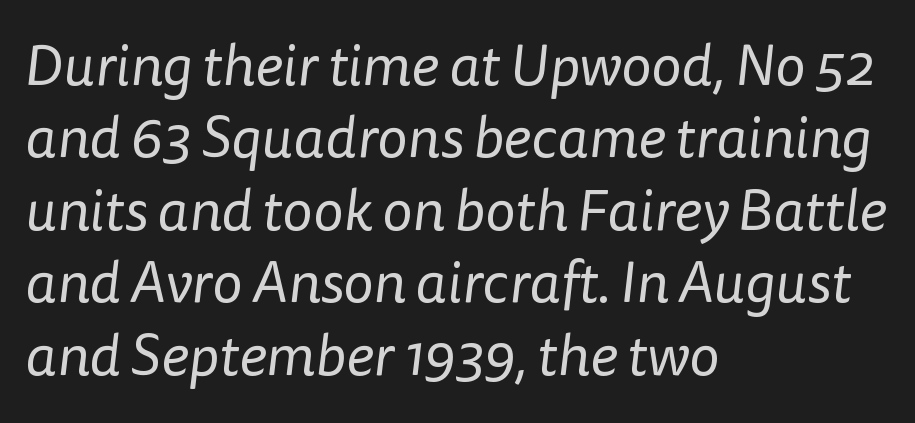
To sum up the face: it is a sans, with no serifs. The passage shown is typed in a proportional face where columns would drift. Vertically, the passage feels balanced, rows spaced as you'd expect. The line texture is even and compact thanks to regular tracking. Underlining? Definitely not there.
